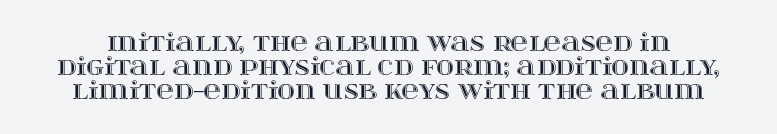
The rendering keeps characters at their native spacing. These lines huddle together more closely than default settings would place them. Underlining? Definitely not there. A roman cut, with each character standing at attention.
